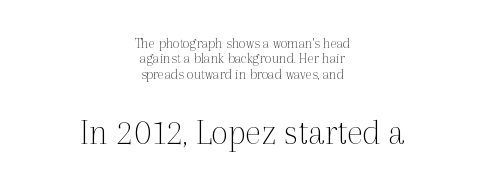
Q: Is the text bold? A: No.
Q: Is the text italic (slanted)? A: No, it is upright.
Q: Is the typeface a serif or a sans-serif typeface? A: Serif.
Q: Is the text underlined? A: No.
Q: How is the paragraph aligned? A: Centered.
Q: Is the spacing between letters normal or unusually wide? A: Normal.
Q: Is the spacing between lines tight, normal or loose? A: Tight.
Q: Which block of text is set in a larger size, the first (top) or the second (bottom)? A: The second (bottom) one.
Q: Width (condensed, normal, or wide)? A: Normal.
Q: x-height? A: Medium.
Q: Monospaced? A: No.
